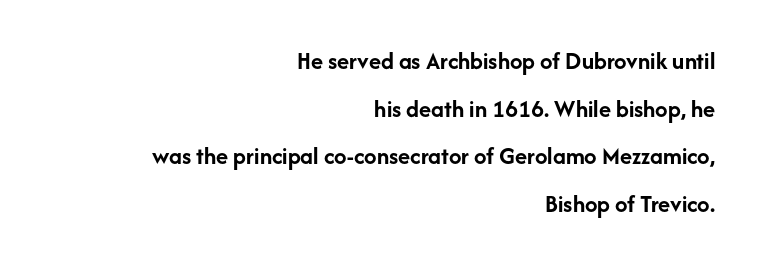
Reading down the block, your eye finds every line finishing at a fixed right position. This sample uses plain, unmodified letter spacing. Summary of weight: heavy, a full bold. Widely set lines give the paragraph a tall, airy silhouette. These lines were composed using upright roman letters. This rendering features lettering with no underline.
